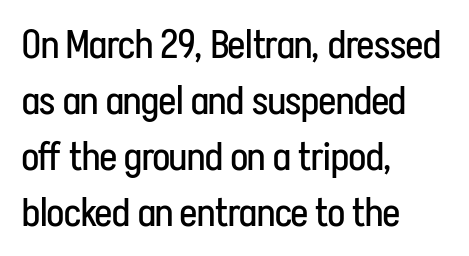
Bare-footed words on every line. The rendering uses natural spacing where letterforms have individual widths. The vertical gap from one line to the next is medium. Unlike italic type, these characters show no tilt at all. Is the stroke heavy? The answer is a plain regular-or-lighter.
